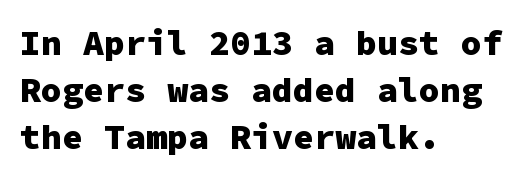
Q: Is the text bold? A: Yes.
Q: Is the text italic (slanted)? A: No, it is upright.
Q: Is the typeface a serif or a sans-serif typeface? A: Sans-serif.
Q: Is the text underlined? A: No.
Q: How is the paragraph aligned? A: Left-aligned.
Q: Is the spacing between letters normal or unusually wide? A: Normal.
Q: Is the spacing between lines tight, normal or loose? A: Normal.
Q: Width (condensed, normal, or wide)? A: Normal.
Q: Stroke contrast? A: Low.
Q: x-height? A: Medium.
Q: Monospaced? A: Yes.
